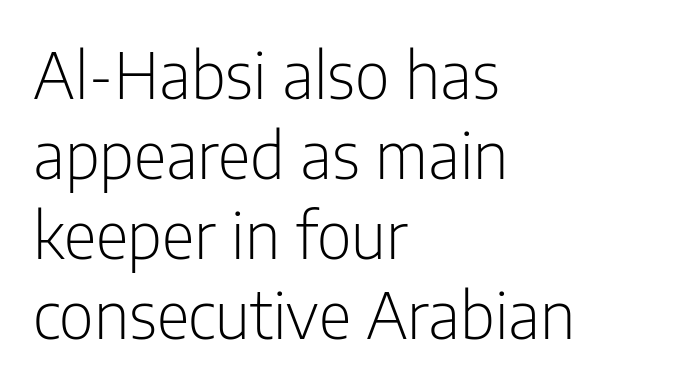
The image shows 64 px light, condensed sans-serif type, upright; set left-aligned, normal line spacing (1.25x), normal letter spacing, not underlined; low stroke contrast and a medium x-height.
